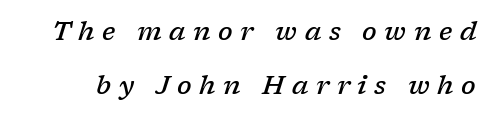
{"italic": "yes", "lean": "right", "slant_degrees": 17, "bold": "semi", "underline": "no", "line_spacing": "loose", "line_spacing_ratio": 2.09, "letter_spacing": "wide", "letter_spacing_em": 0.29, "glyph_px": 26}
